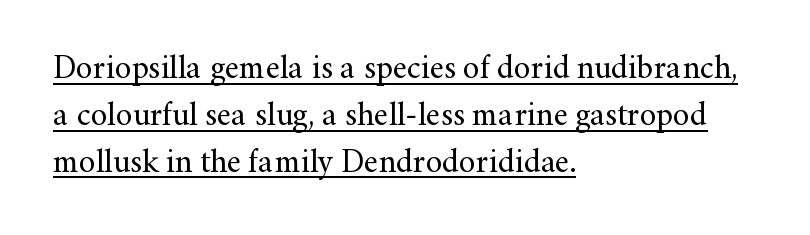
Q: Is the text bold? A: No.
Q: Is the text italic (slanted)? A: No, it is upright.
Q: Is the typeface a serif or a sans-serif typeface? A: Serif.
Q: Is the text underlined? A: Yes.
Q: How is the paragraph aligned? A: Left-aligned.
Q: Is the spacing between letters normal or unusually wide? A: Normal.
Q: Is the spacing between lines tight, normal or loose? A: Normal.
Q: Width (condensed, normal, or wide)? A: Normal.
Q: Stroke contrast? A: Medium.
Q: x-height? A: Small.
Q: Monospaced? A: No.
